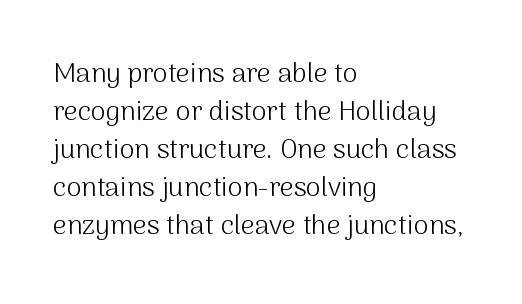
The designer left line spacing at the default. A classic flush-left, rag-right setting is used for this passage. The font sits on the lighter half of the weight spectrum, regular included. The letters stand straight up with perfectly vertical stems. No word sits above an underline.
